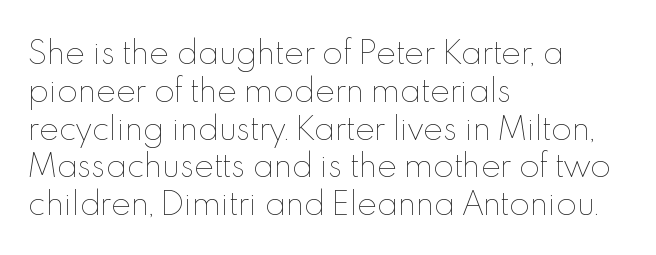
{"italic": "no", "bold": "no", "weight": "thin", "width": "normal", "x_height": "small", "monospaced": "no", "underline": "no", "align": "left", "line_spacing": "normal", "line_spacing_ratio": 1.26, "letter_spacing": "normal", "letter_spacing_em": 0.0, "glyph_px": 30}
